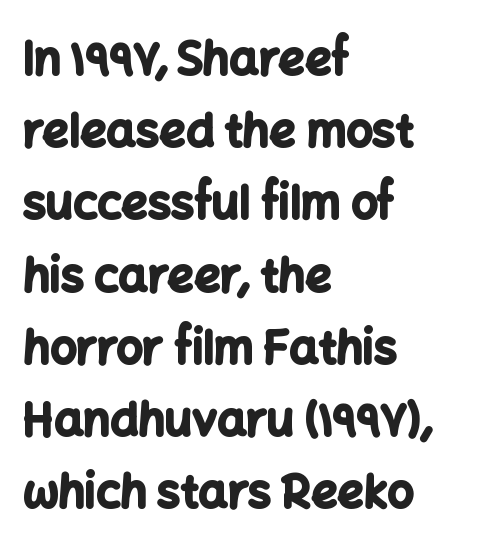
The image shows 46 px bold sans-serif type, upright; set left-aligned, normal line spacing (1.57x), normal letter spacing, not underlined; low stroke contrast and a medium x-height.
